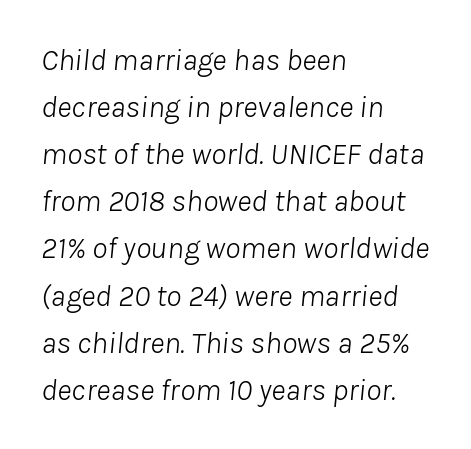
Q: Is the text bold? A: No.
Q: Is the text italic (slanted)? A: Yes, it leans right by about 8 degrees.
Q: Is the text underlined? A: No.
Q: How is the paragraph aligned? A: Left-aligned.
Q: Is the spacing between letters normal or unusually wide? A: Normal.
Q: Is the spacing between lines tight, normal or loose? A: Normal.
Q: Width (condensed, normal, or wide)? A: Normal.
Q: Stroke contrast? A: Low.
Q: x-height? A: Medium.
Q: Monospaced? A: No.
